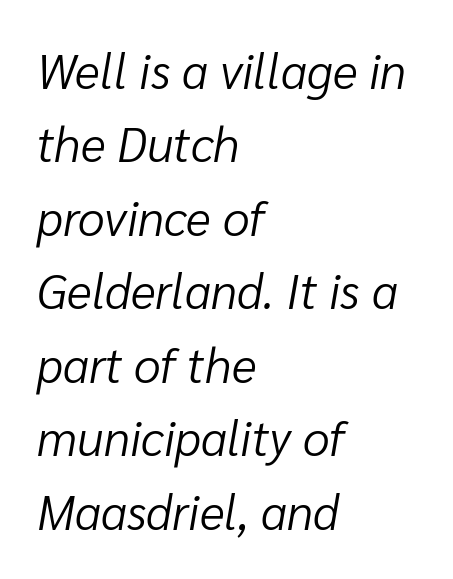
The image shows 48 px light type, italic (leaning right); set left-aligned, normal line spacing (1.53x), normal letter spacing, not underlined; low stroke contrast and a medium x-height.
